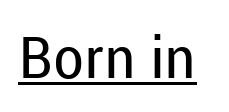
Q: Is the text bold? A: No.
Q: Is the text italic (slanted)? A: No, it is upright.
Q: Is the typeface a serif or a sans-serif typeface? A: Sans-serif.
Q: Is the text underlined? A: Yes.
Q: Is the spacing between letters normal or unusually wide? A: Normal.
Q: Width (condensed, normal, or wide)? A: Normal.
Q: Stroke contrast? A: Low.
Q: x-height? A: Medium.
Q: Monospaced? A: No.
